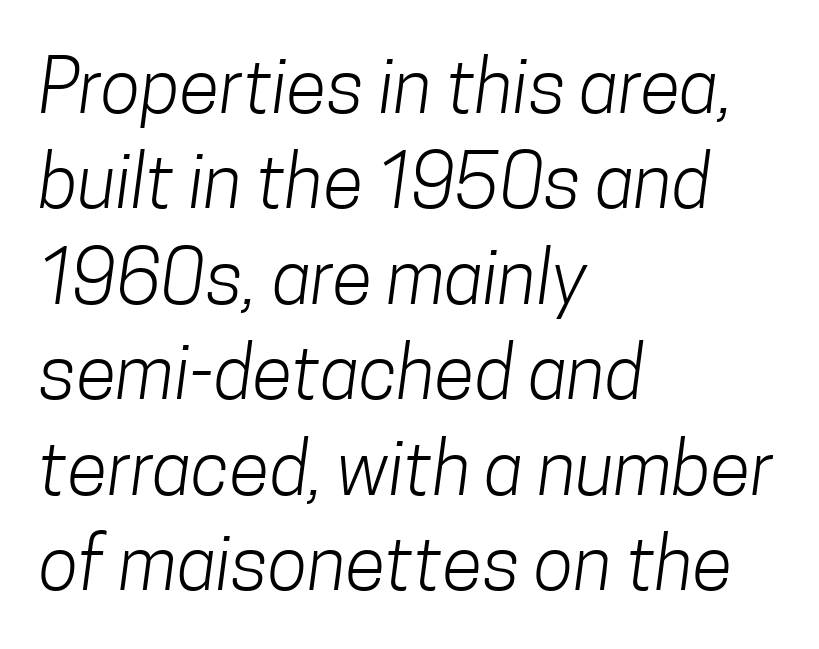
Varying glyph widths throughout — classic text-font behaviour. Check under the words: just untouched page. The typeface has the unassuming heft of standard copy or less. Which margin do the lines hug? The left one — the right edge is uneven. The passage shown stacks its lines at a standard gap.
